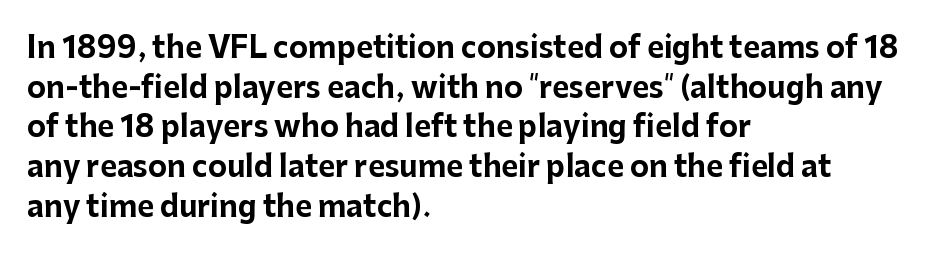
The image shows 29 px bold sans-serif type, upright; set left-aligned, normal line spacing (1.37x), normal letter spacing, not underlined; low stroke contrast and a medium x-height.
